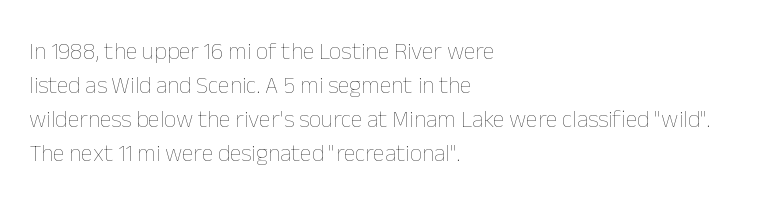
The image shows 24 px text type, upright; set left-aligned, normal line spacing (1.41x), normal letter spacing, not underlined.
